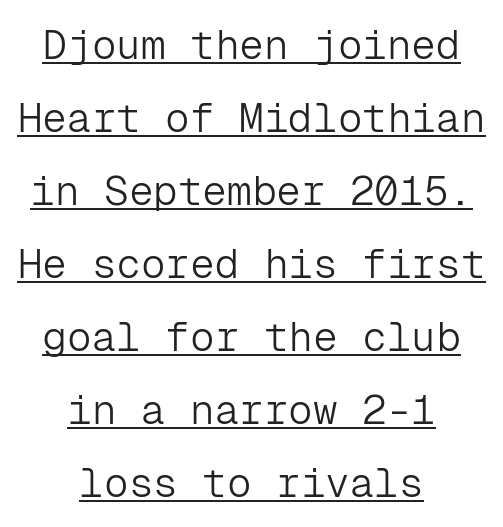
Q: Is the text bold? A: No.
Q: Is the text italic (slanted)? A: No, it is upright.
Q: Is the typeface a serif or a sans-serif typeface? A: Sans-serif.
Q: Is the text underlined? A: Yes.
Q: How is the paragraph aligned? A: Centered.
Q: Is the spacing between letters normal or unusually wide? A: Normal.
Q: Width (condensed, normal, or wide)? A: Normal.
Q: Stroke contrast? A: Low.
Q: x-height? A: Medium.
Q: Monospaced? A: Yes.
